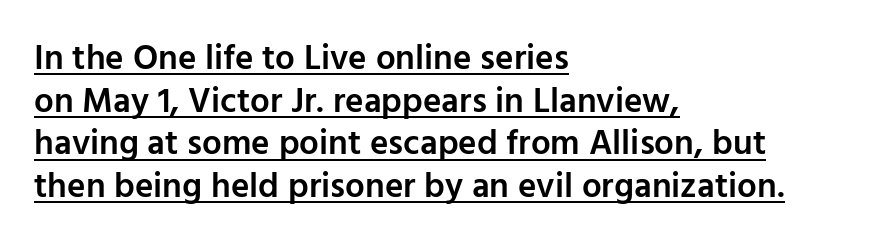
Like a heading marked for emphasis, these lines bear an underscore. The lines in this sample share a left origin and differ only in where they stop. Looks like regular typesetting: each glyph gets only the width it needs. A sans-serif font was chosen for this passage. These words are printed semibold, heavier than regular yet not bold.
